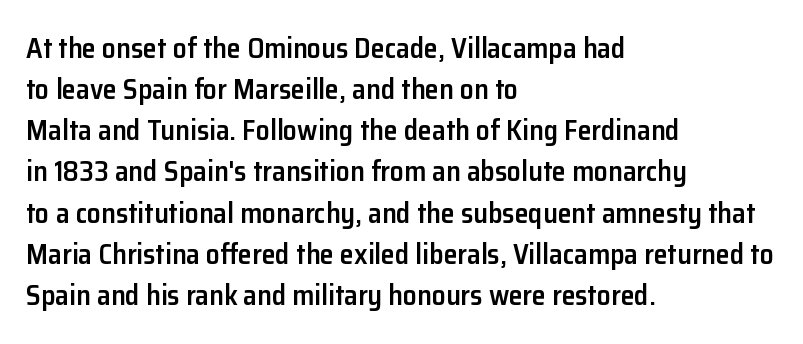
The image shows 28 px semibold sans-serif type, upright; set left-aligned, normal line spacing (1.47x), normal letter spacing, not underlined; low stroke contrast and a medium x-height.
